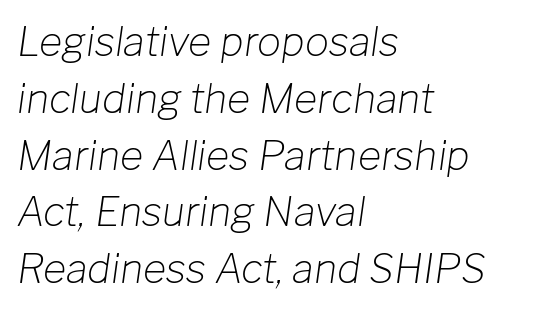
In terms of letterspacing, this is plain default setting. Slant detected: the letters are inclined. The zone under the glyphs is completely vacant. Reading down the column, the eye jumps a familiar distance to each next line. The face used here is proportionally spaced, like ordinary book or web type. The weight tops out at a normal text grade.
